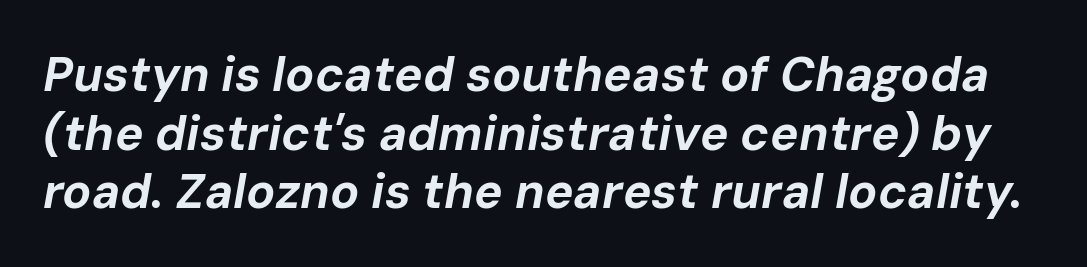
Q: Is the text bold? A: Yes.
Q: Is the text italic (slanted)? A: Yes, it leans right by about 10 degrees.
Q: Is the text underlined? A: No.
Q: Is the spacing between letters normal or unusually wide? A: Normal.
Q: Width (condensed, normal, or wide)? A: Normal.
Q: Stroke contrast? A: Low.
Q: x-height? A: Medium.
Q: Monospaced? A: No.
